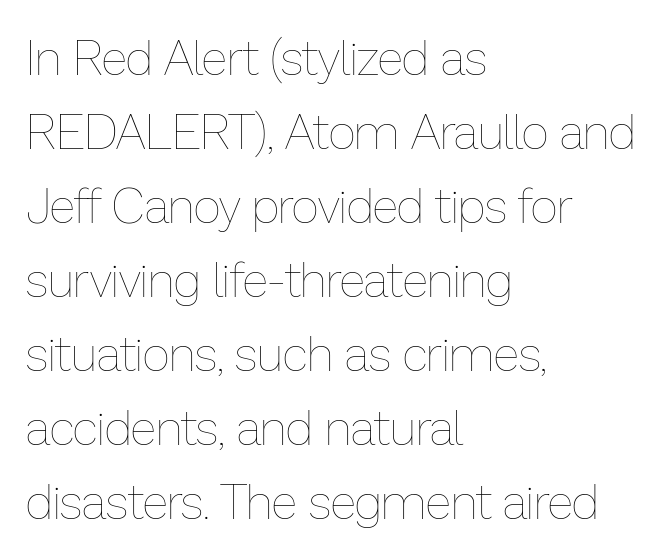
A quiet, ordinary-to-light weight characterises the typeface. Clear beneath every line of the passage. Reading down the block, your eye returns to a fixed left position each line. Vertical spacing — default. Posture: straight, roman, zero tilt.
